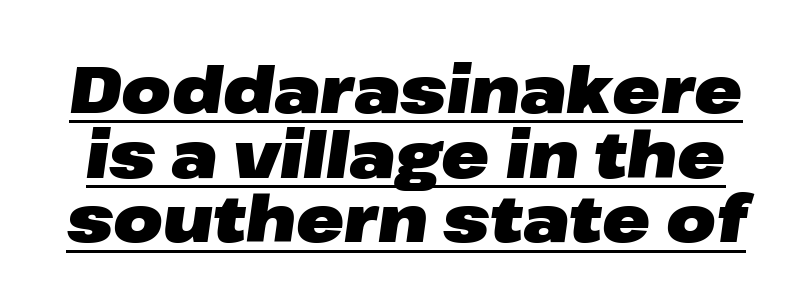
Q: Is the text bold? A: Yes.
Q: Is the text italic (slanted)? A: Yes, it leans right by about 8 degrees.
Q: Is the text underlined? A: Yes.
Q: Is the spacing between letters normal or unusually wide? A: Normal.
Q: Is the spacing between lines tight, normal or loose? A: Tight.
Q: Width (condensed, normal, or wide)? A: Wide.
Q: Stroke contrast? A: Low.
Q: x-height? A: Medium.
Q: Monospaced? A: No.
